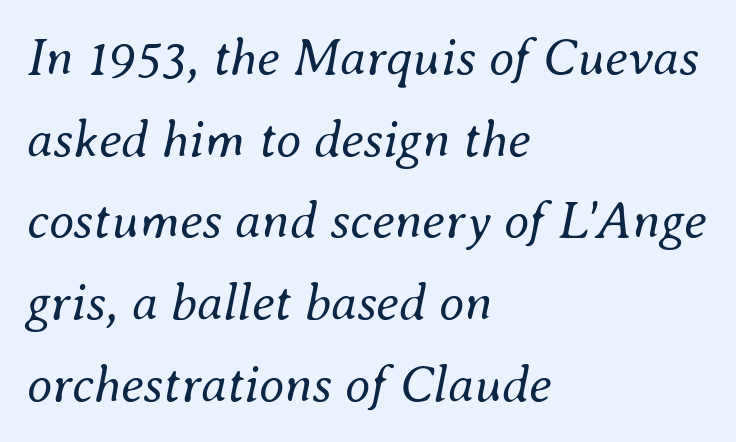
{"italic": "yes", "lean": "right", "slant_degrees": 8, "bold": "no", "weight": "regular", "width": "normal", "stroke_contrast": "medium", "x_height": "small", "monospaced": "no", "underline": "no", "align": "left", "line_spacing": "normal", "line_spacing_ratio": 1.57, "letter_spacing": "normal", "letter_spacing_em": 0.0, "glyph_px": 52}
